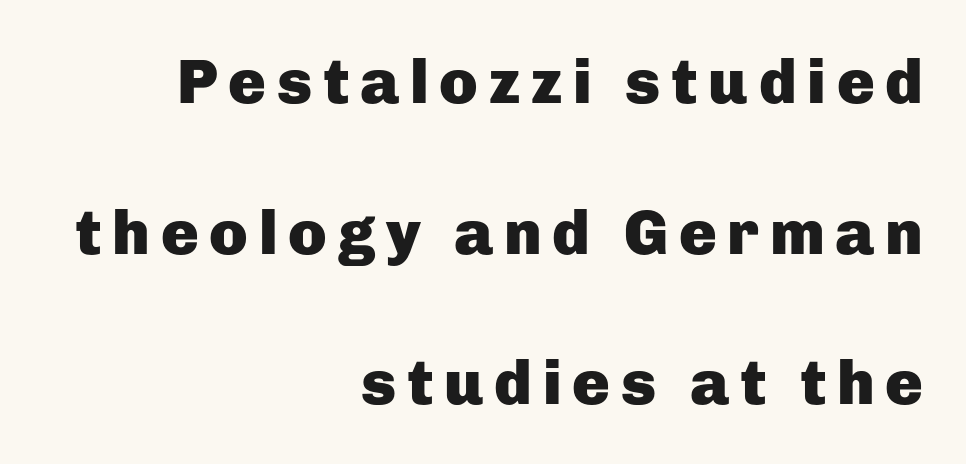
Is this a fixed-width face? No — the glyphs have proportional, varying widths. Notice how the stems are strictly vertical — no italics here. Nothing sits at the stroke ends, so this counts as sans-serif. Baseline-to-baseline distance is far greater than the letter height. Every letter is thick-stroked: bold, no question.
